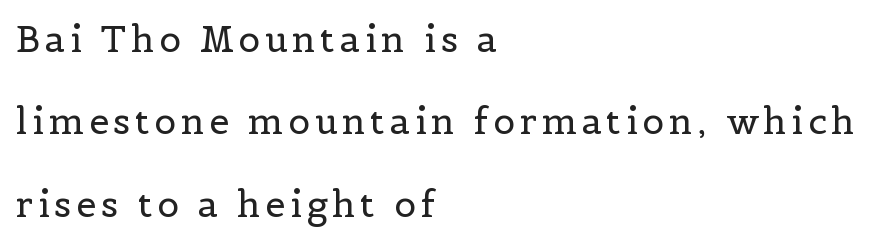
Q: Is the text bold? A: No.
Q: Is the text italic (slanted)? A: No, it is upright.
Q: Is the typeface a serif or a sans-serif typeface? A: Serif.
Q: Is the text underlined? A: No.
Q: How is the paragraph aligned? A: Left-aligned.
Q: Is the spacing between lines tight, normal or loose? A: Loose.
Q: Width (condensed, normal, or wide)? A: Normal.
Q: x-height? A: Medium.
Q: Monospaced? A: No.
